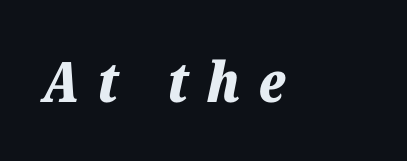
Q: Is the text bold? A: Yes.
Q: Is the text italic (slanted)? A: Yes, it leans right by about 12 degrees.
Q: Is the text underlined? A: No.
Q: Is the spacing between letters normal or unusually wide? A: Unusually wide.
Q: Width (condensed, normal, or wide)? A: Normal.
Q: Stroke contrast? A: Low.
Q: x-height? A: Medium.
Q: Monospaced? A: No.
